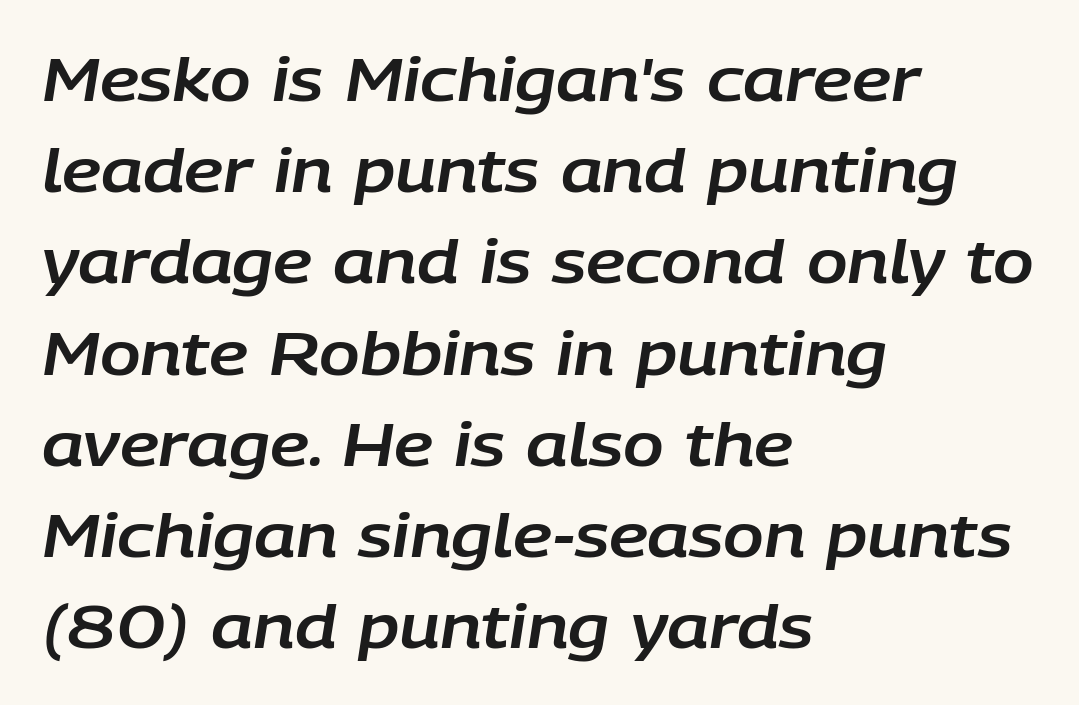
The block of text has a typical density, with ordinary space between rows. This sample uses an oblique cut, with every glyph tilted off the vertical. How are the letters spaced? Ordinarily, with no added tracking. Proportional: the letters do not fall into vertical columns. Nobody drew a line under any word here.
